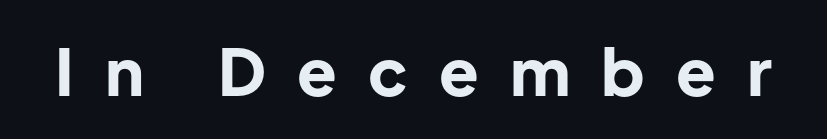
The image shows 65 px bold sans-serif type, upright; set unusually wide letter spacing (+0.48 em), not underlined; low stroke contrast and a medium x-height.
